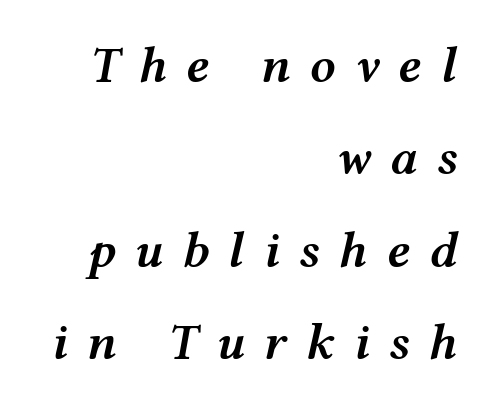
Q: Is the text bold? A: Semi-bold.
Q: Is the text italic (slanted)? A: Yes, it leans right by about 12 degrees.
Q: Is the text underlined? A: No.
Q: How is the paragraph aligned? A: Right-aligned.
Q: Is the spacing between letters normal or unusually wide? A: Unusually wide.
Q: Width (condensed, normal, or wide)? A: Wide.
Q: Stroke contrast? A: Medium.
Q: x-height? A: Medium.
Q: Monospaced? A: No.
